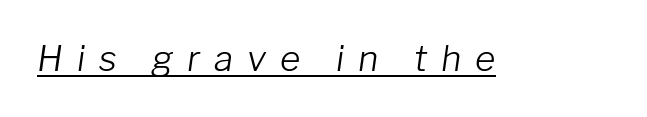
Q: Is the text bold? A: No.
Q: Is the text italic (slanted)? A: Yes, it leans right by about 8 degrees.
Q: Is the text underlined? A: Yes.
Q: Is the spacing between letters normal or unusually wide? A: Unusually wide.
Q: Width (condensed, normal, or wide)? A: Normal.
Q: Stroke contrast? A: Low.
Q: x-height? A: Medium.
Q: Monospaced? A: No.
